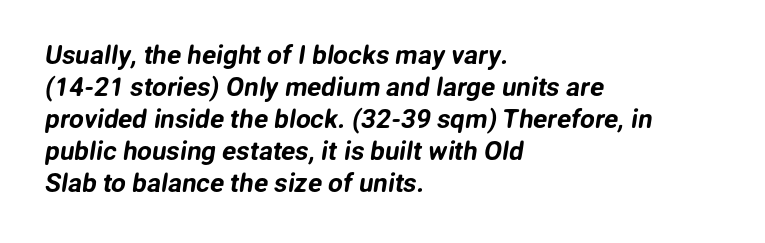
The image shows 26 px text type; set left-aligned, line spacing 1.23x, normal letter spacing, not underlined.
